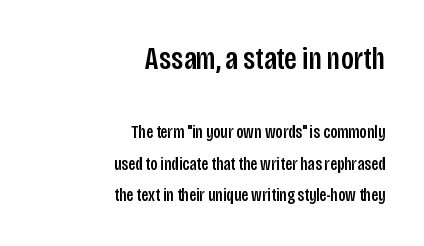
{"serif": "no", "italic": "no", "width": "condensed", "stroke_contrast": "low", "x_height": "large", "monospaced": "no", "underline": "no", "align": "right", "line_spacing_ratio": 1.76, "letter_spacing": "normal", "letter_spacing_em": 0.0, "larger_block": "first", "size_ratio": 1.78, "glyph_px": 32}
